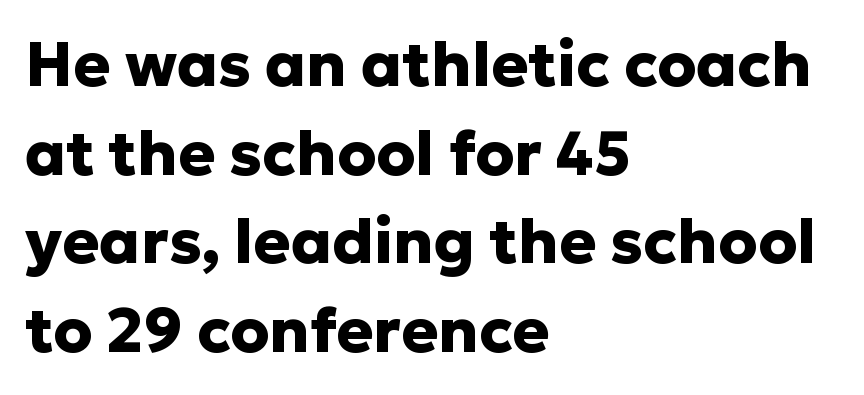
The image shows 62 px heavy sans-serif type, upright; set left-aligned, normal line spacing (1.43x), normal letter spacing, not underlined; low stroke contrast and a medium x-height.
